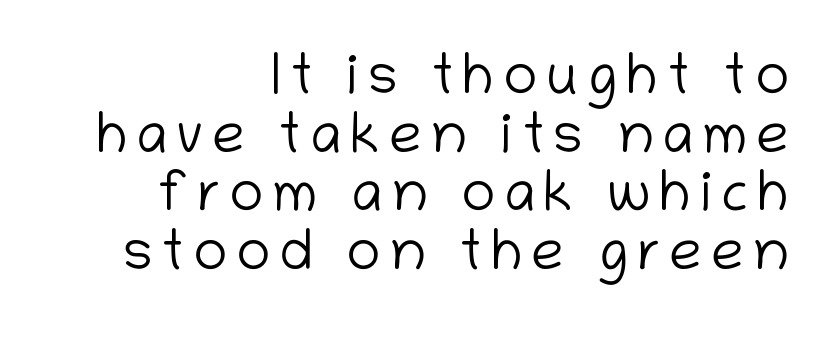
Q: Is the text bold? A: No.
Q: Is the text italic (slanted)? A: No, it is upright.
Q: Is the typeface a serif or a sans-serif typeface? A: Sans-serif.
Q: Is the text underlined? A: No.
Q: How is the paragraph aligned? A: Right-aligned.
Q: Is the spacing between lines tight, normal or loose? A: Tight.
Q: Width (condensed, normal, or wide)? A: Normal.
Q: Stroke contrast? A: Low.
Q: x-height? A: Medium.
Q: Monospaced? A: No.
